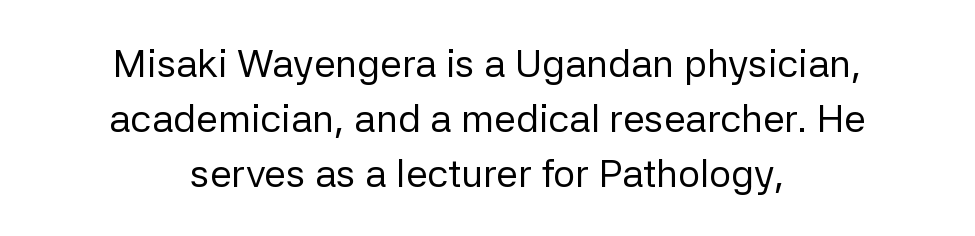
{"serif": "no", "italic": "no", "bold": "no", "weight": "regular", "width": "normal", "stroke_contrast": "low", "x_height": "medium", "monospaced": "no", "underline": "no", "align": "center", "line_spacing": "normal", "line_spacing_ratio": 1.41, "letter_spacing": "normal", "letter_spacing_em": 0.0, "glyph_px": 39}
